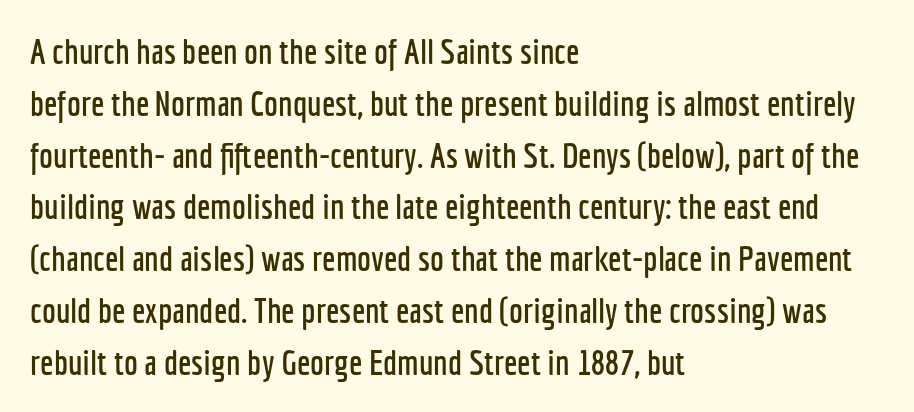
Q: Is the text italic (slanted)? A: No, it is upright.
Q: Is the typeface a serif or a sans-serif typeface? A: Sans-serif.
Q: Is the text underlined? A: No.
Q: How is the paragraph aligned? A: Left-aligned.
Q: Is the spacing between letters normal or unusually wide? A: Normal.
Q: Is the spacing between lines tight, normal or loose? A: Normal.
Q: Width (condensed, normal, or wide)? A: Condensed.
Q: Stroke contrast? A: Low.
Q: x-height? A: Medium.
Q: Monospaced? A: No.
